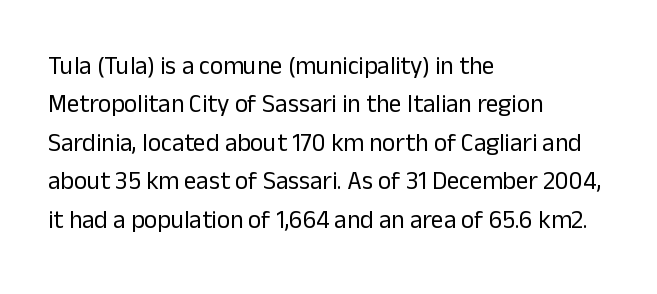
This sample uses an upright cut, with every glyph sitting square on the baseline. The string is rendered with underlining switched off. Tracking value appears to be zero — textbook default spacing. The lines in this sample share a left origin and differ only in where they stop. Vertical spacing — default.
